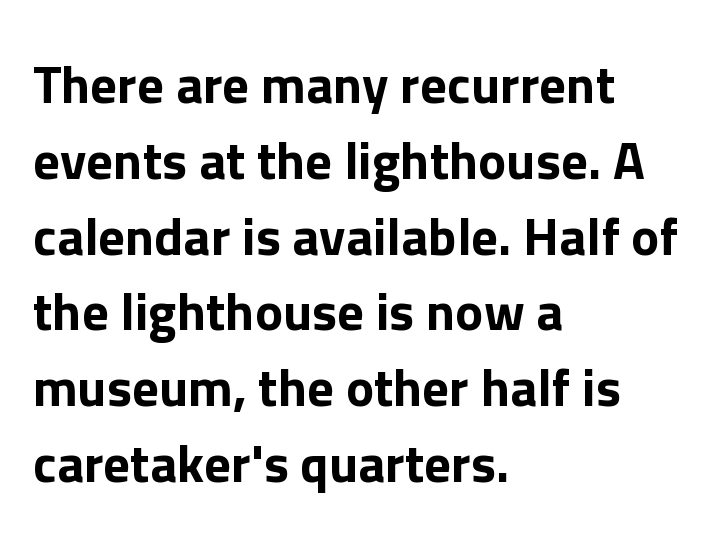
{"serif": "no", "italic": "no", "width": "normal", "stroke_contrast": "low", "x_height": "medium", "monospaced": "no", "underline": "no", "align": "left", "line_spacing": "normal", "line_spacing_ratio": 1.43, "letter_spacing": "normal", "letter_spacing_em": 0.0, "glyph_px": 53}
